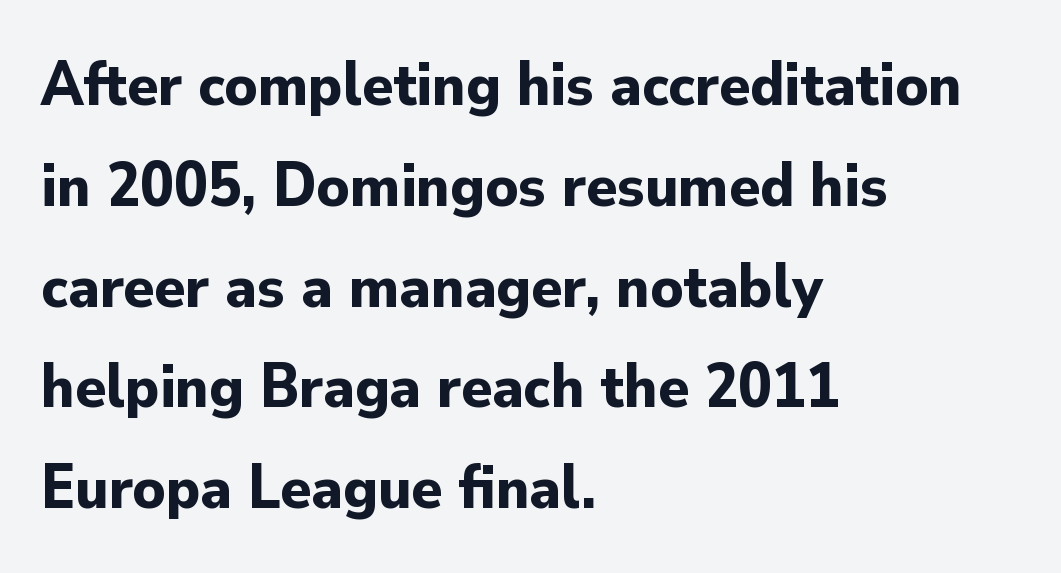
The image shows 63 px bold sans-serif type, upright; set left-aligned, normal line spacing (1.6x), normal letter spacing, not underlined; low stroke contrast and a small x-height.
